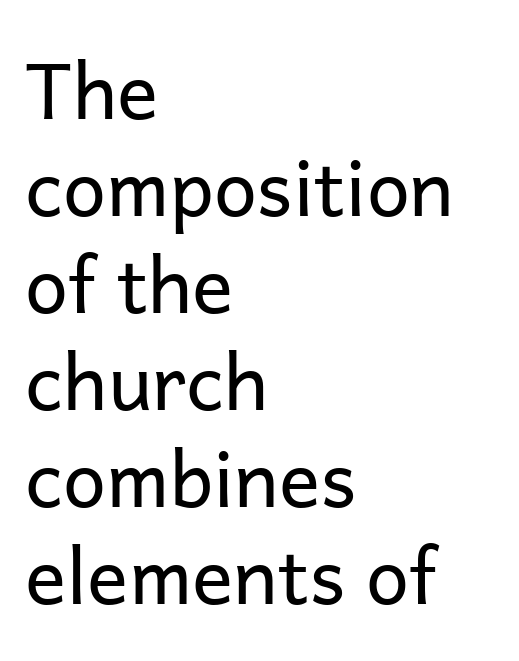
{"serif": "no", "italic": "no", "bold": "no", "weight": "regular", "width": "normal", "stroke_contrast": "low", "x_height": "medium", "monospaced": "no", "underline": "no", "align": "left", "line_spacing": "normal", "line_spacing_ratio": 1.26, "letter_spacing": "normal", "letter_spacing_em": 0.0, "glyph_px": 77}
